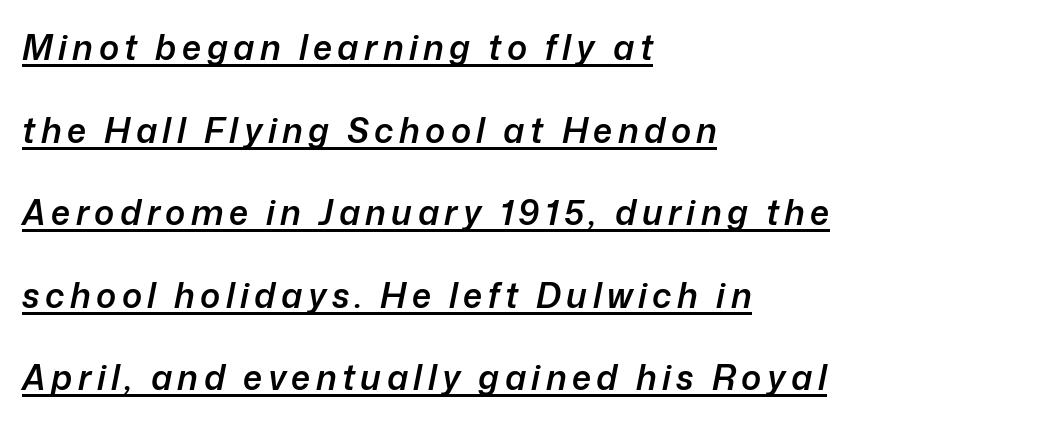
Q: Is the text bold? A: Semi-bold.
Q: Is the text italic (slanted)? A: Yes, it leans right by about 12 degrees.
Q: Is the text underlined? A: Yes.
Q: How is the paragraph aligned? A: Left-aligned.
Q: Is the spacing between lines tight, normal or loose? A: Loose.
Q: Width (condensed, normal, or wide)? A: Normal.
Q: Stroke contrast? A: Low.
Q: x-height? A: Medium.
Q: Monospaced? A: No.
